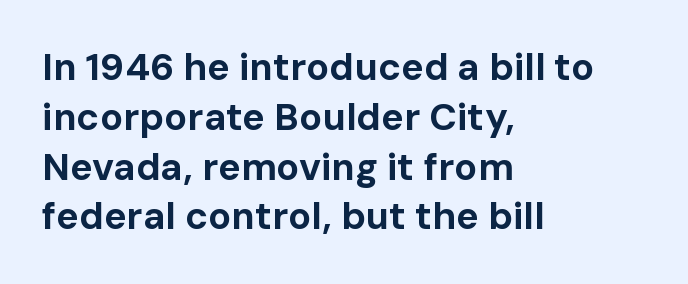
Q: Is the text bold? A: Yes.
Q: Is the text italic (slanted)? A: No, it is upright.
Q: Is the typeface a serif or a sans-serif typeface? A: Sans-serif.
Q: Is the text underlined? A: No.
Q: How is the paragraph aligned? A: Left-aligned.
Q: Is the spacing between letters normal or unusually wide? A: Normal.
Q: Is the spacing between lines tight, normal or loose? A: Normal.
Q: Width (condensed, normal, or wide)? A: Normal.
Q: Stroke contrast? A: Low.
Q: x-height? A: Medium.
Q: Monospaced? A: No.
